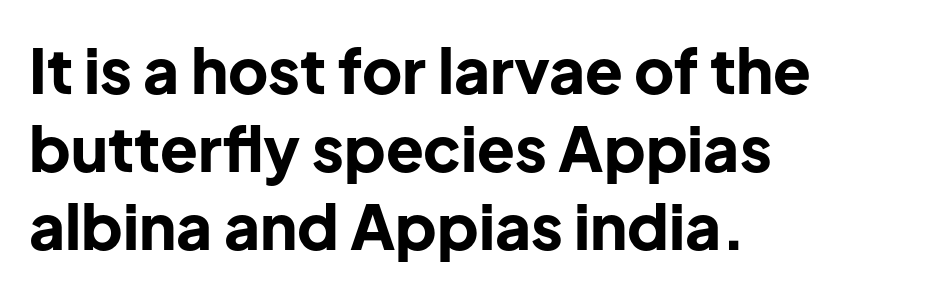
{"serif": "no", "italic": "no", "bold": "yes", "weight": "bold", "width": "normal", "stroke_contrast": "low", "x_height": "medium", "monospaced": "no", "underline": "no", "align": "left", "line_spacing": "normal", "line_spacing_ratio": 1.26, "letter_spacing": "normal", "letter_spacing_em": 0.0, "glyph_px": 62}
